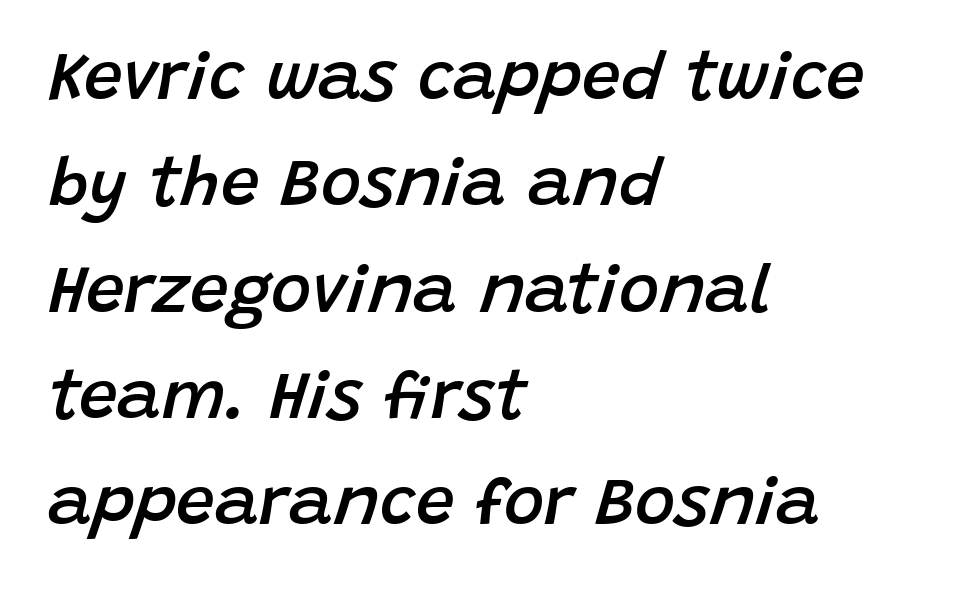
{"italic": "yes", "lean": "right", "slant_degrees": 15, "bold": "semi", "weight": "semibold", "width": "normal", "stroke_contrast": "low", "x_height": "large", "monospaced": "no", "underline": "no", "align": "left", "line_spacing": "normal", "line_spacing_ratio": 1.54, "letter_spacing": "normal", "letter_spacing_em": 0.0, "glyph_px": 69}
